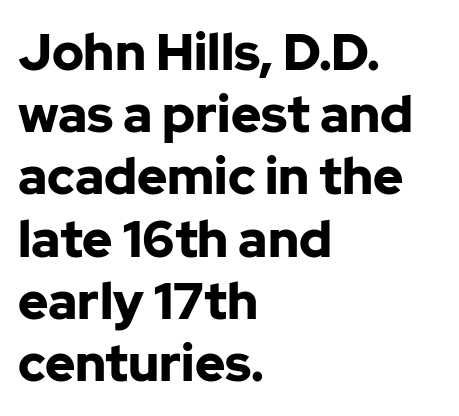
The image shows 51 px bold sans-serif type, upright; set left-aligned, line spacing 1.22x, normal letter spacing, not underlined; low stroke contrast and a medium x-height.
